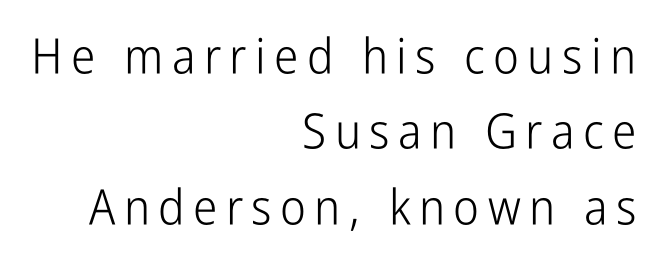
The space beneath each line is pristine and unruled. These lines are composed in type without serifs. The rendering uses natural spacing where letterforms have individual widths. Vertically, the passage feels balanced, rows spaced as you'd expect.
